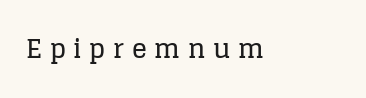
The image shows 25 px text type, upright; set unusually wide letter spacing (+0.31 em), not underlined.
